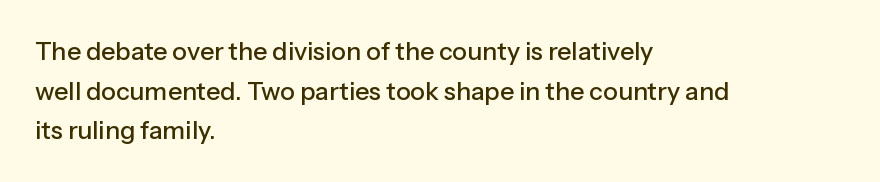
The image shows 25 px text type, upright; set left-aligned, normal line spacing (1.59x), normal letter spacing, not underlined.
